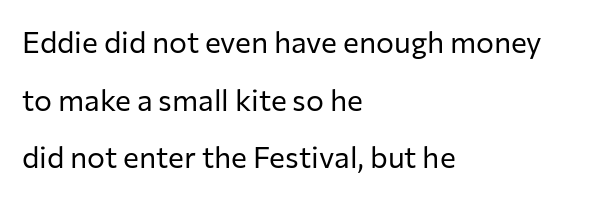
Q: Is the text bold? A: No.
Q: Is the text italic (slanted)? A: No, it is upright.
Q: Is the typeface a serif or a sans-serif typeface? A: Sans-serif.
Q: Is the text underlined? A: No.
Q: How is the paragraph aligned? A: Left-aligned.
Q: Is the spacing between letters normal or unusually wide? A: Normal.
Q: Is the spacing between lines tight, normal or loose? A: Loose.
Q: Width (condensed, normal, or wide)? A: Normal.
Q: Stroke contrast? A: Low.
Q: x-height? A: Medium.
Q: Monospaced? A: No.
